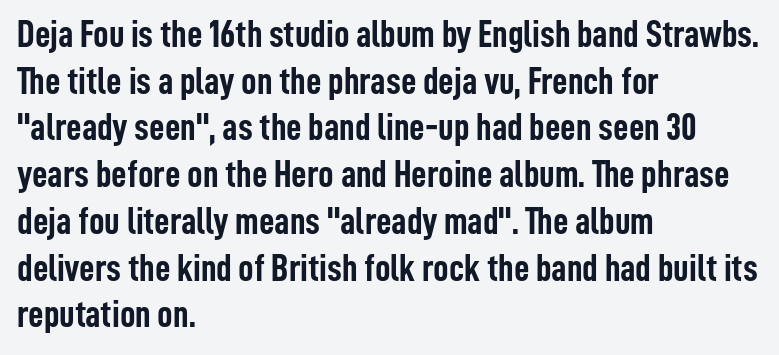
{"serif": "no", "italic": "no", "bold": "yes", "weight": "semibold", "width": "condensed", "stroke_contrast": "low", "x_height": "medium", "monospaced": "no", "underline": "no", "align": "left", "line_spacing_ratio": 1.23, "letter_spacing": "normal", "letter_spacing_em": 0.0, "glyph_px": 38}
